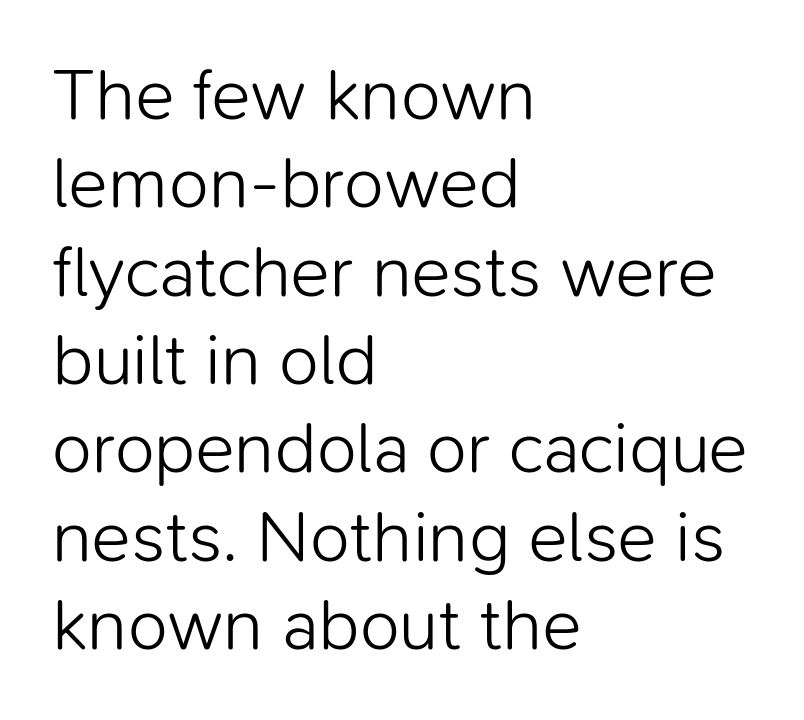
Q: Is the text bold? A: No.
Q: Is the text italic (slanted)? A: No, it is upright.
Q: Is the typeface a serif or a sans-serif typeface? A: Sans-serif.
Q: Is the text underlined? A: No.
Q: How is the paragraph aligned? A: Left-aligned.
Q: Is the spacing between letters normal or unusually wide? A: Normal.
Q: Width (condensed, normal, or wide)? A: Normal.
Q: Stroke contrast? A: Low.
Q: x-height? A: Medium.
Q: Monospaced? A: No.
